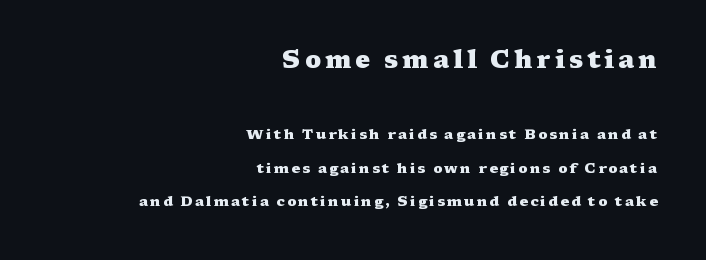
{"italic": "no", "bold": "yes", "underline": "no", "align": "right", "line_spacing": "loose", "line_spacing_ratio": 2.38, "larger_block": "first", "size_ratio": 1.79, "glyph_px": 25}
